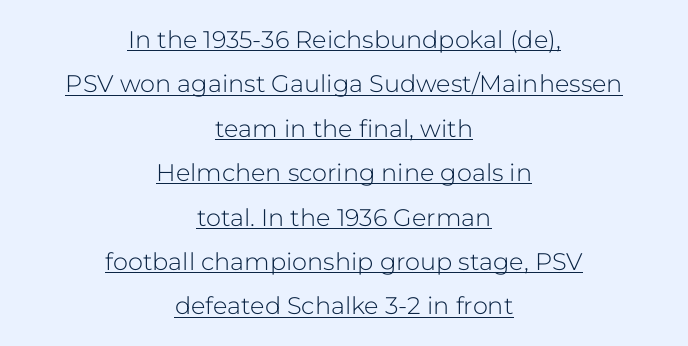
Q: Is the text bold? A: No.
Q: Is the text italic (slanted)? A: No, it is upright.
Q: Is the text underlined? A: Yes.
Q: How is the paragraph aligned? A: Centered.
Q: Is the spacing between letters normal or unusually wide? A: Normal.
